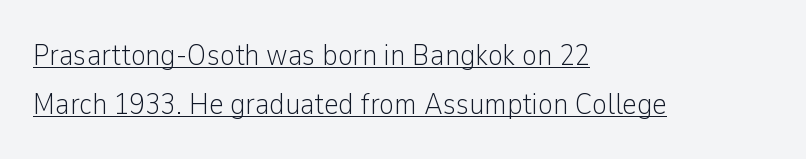
The image shows 31 px light, condensed sans-serif type, upright; set left-aligned, normal line spacing (1.59x), normal letter spacing, underlined; low stroke contrast and a medium x-height.
